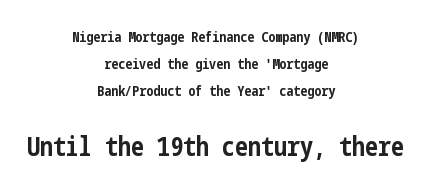
{"italic": "no", "bold": "yes", "underline": "no", "align": "center", "line_spacing": "loose", "line_spacing_ratio": 1.92, "letter_spacing": "normal", "letter_spacing_em": 0.0, "larger_block": "second", "size_ratio": 1.86, "glyph_px": 26}
